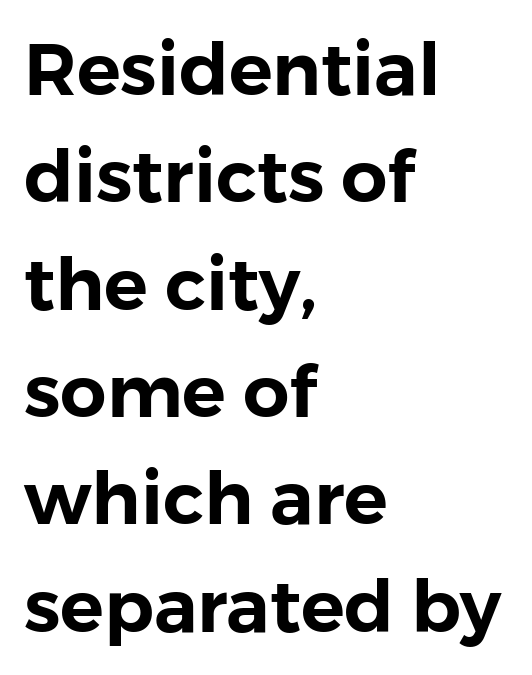
Quick note: underline off. Serif or sans? Sans — the stroke terminals are bare. In CSS terms this would be text-align: left. Summary of vertical rhythm: regular, with standard interline spacing.
